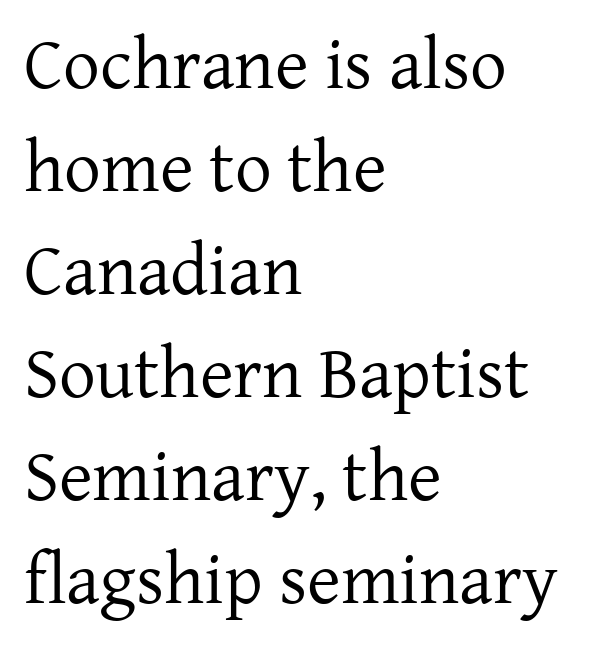
The image shows 73 px regular-weight serif type, upright; set left-aligned, normal line spacing (1.41x), normal letter spacing, not underlined; low stroke contrast and a medium x-height.
